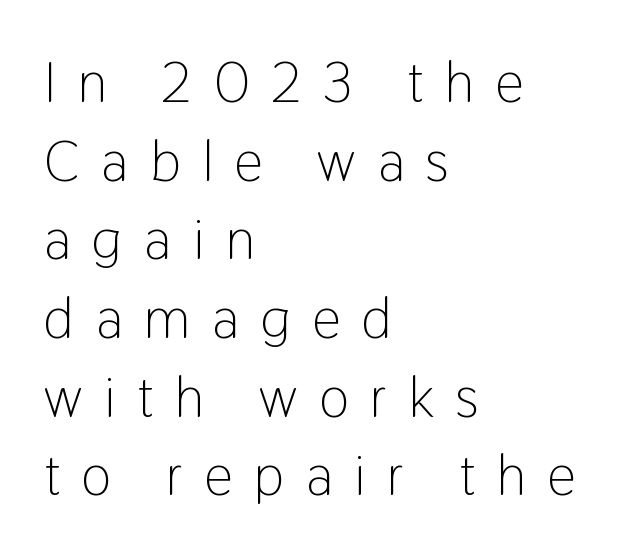
The image shows 57 px light, condensed sans-serif type, upright; set left-aligned, normal line spacing (1.38x), unusually wide letter spacing (+0.38 em), not underlined; low stroke contrast and a medium x-height.
